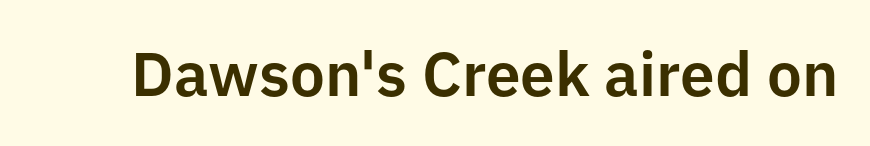
The image shows 62 px sans-serif type, upright; set normal letter spacing, not underlined; low stroke contrast and a medium x-height.
